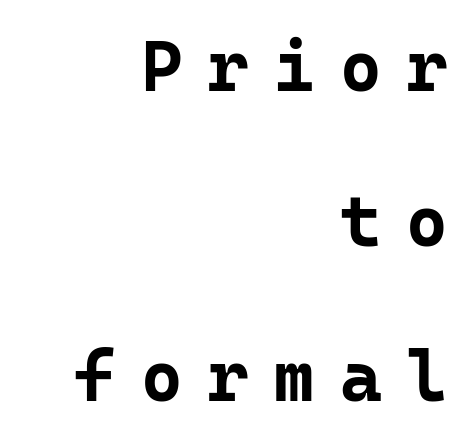
The rendering inserts visible extra space after every character. Note the uniform advance width — an 'i' takes as much space as an 'm'. Set as a true bold cut, around the 700 mark. In terms of leading, this rendering errs on the spacious side. Every row of glyphs terminates at an identical x-position on the right.
